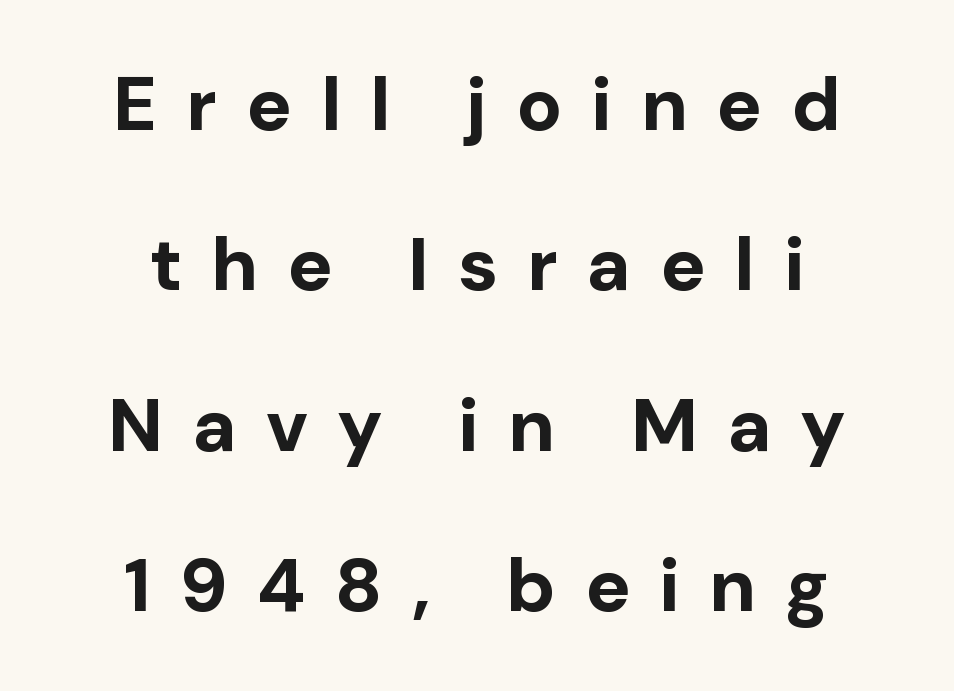
{"serif": "no", "italic": "no", "bold": "yes", "weight": "bold", "width": "normal", "stroke_contrast": "low", "x_height": "medium", "monospaced": "no", "underline": "no", "align": "center", "line_spacing": "loose", "line_spacing_ratio": 2.14, "letter_spacing": "wide", "letter_spacing_em": 0.39, "glyph_px": 75}
